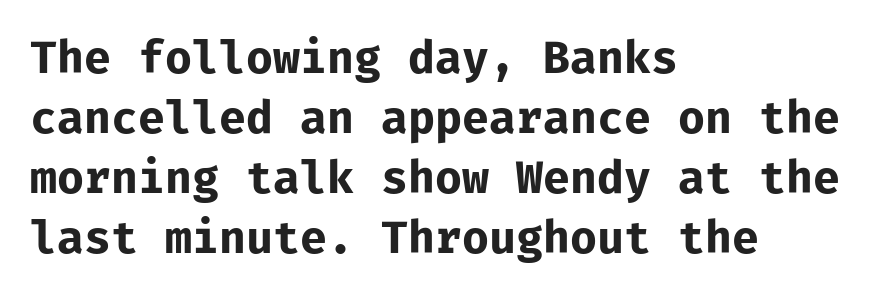
Monospaced: the letters line up in strict vertical columns. No italicization has been applied; the sample stays upright. This sample uses plain, unmodified letter spacing. Serifs: no, the terminals of the letterforms are clean.
